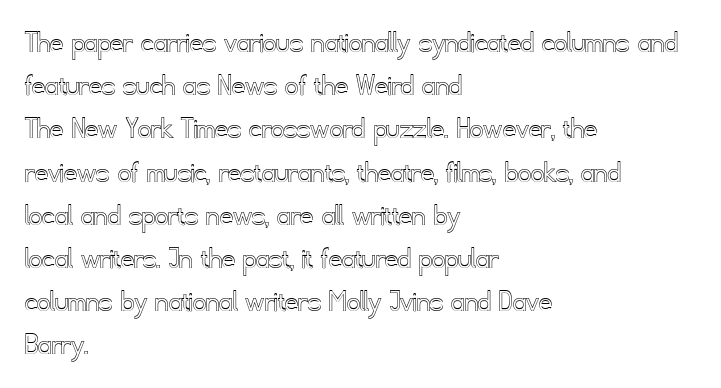
Q: Is the text italic (slanted)? A: No, it is upright.
Q: Is the text underlined? A: No.
Q: How is the paragraph aligned? A: Left-aligned.
Q: Is the spacing between letters normal or unusually wide? A: Normal.
Q: Is the spacing between lines tight, normal or loose? A: Normal.
Q: Width (condensed, normal, or wide)? A: Normal.
Q: x-height? A: Small.
Q: Monospaced? A: No.
